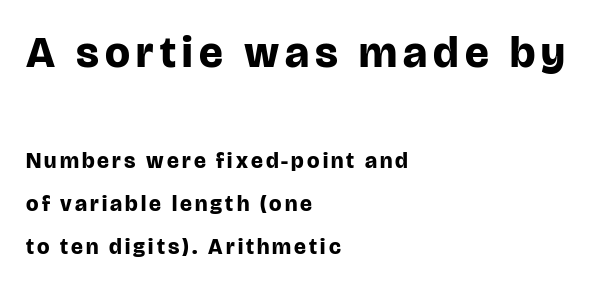
Every character sits straight up, as roman type does. The passage shown is not underscored anywhere. The space between consecutive lines is lavish. The rendering anchors every line to the left-hand side. Strokes here are thick enough to call this a true bold. Letterform terminals end flat and unadorned throughout the passage.
